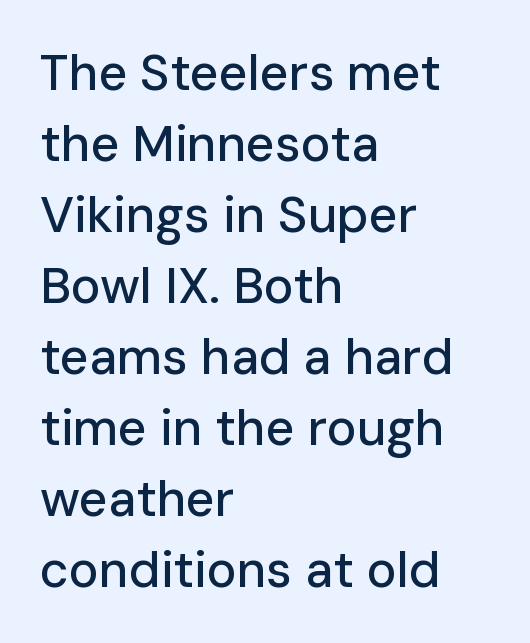
The image shows 50 px sans-serif type, upright; set left-aligned, normal line spacing (1.42x), normal letter spacing, not underlined; low stroke contrast and a medium x-height.
